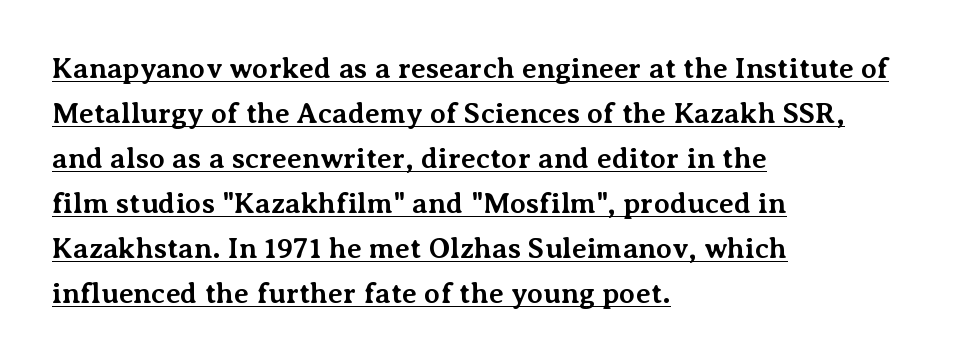
{"serif": "yes", "italic": "no", "bold": "yes", "weight": "bold", "width": "normal", "stroke_contrast": "medium", "x_height": "medium", "monospaced": "no", "underline": "yes", "align": "left", "line_spacing": "normal", "line_spacing_ratio": 1.55, "letter_spacing": "normal", "letter_spacing_em": 0.0, "glyph_px": 29}
